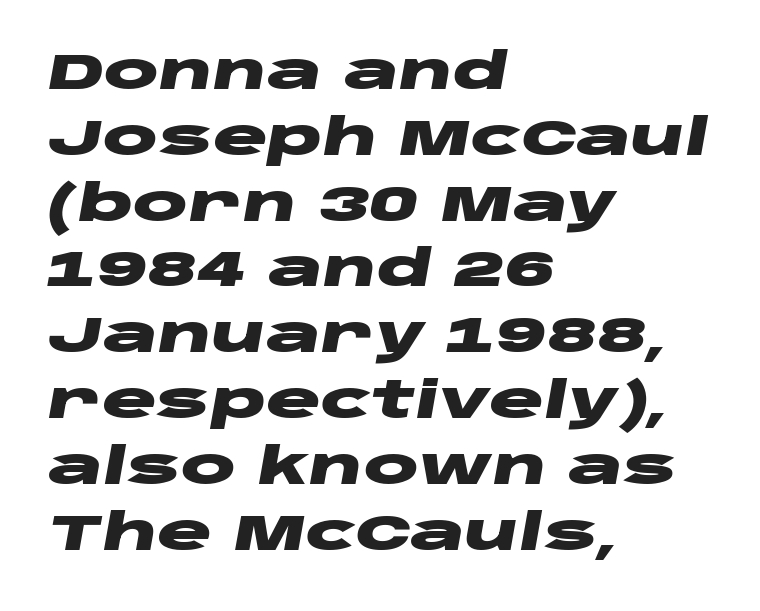
Q: Is the text bold? A: Yes.
Q: Is the text italic (slanted)? A: Yes, it leans right by about 10 degrees.
Q: Is the text underlined? A: No.
Q: How is the paragraph aligned? A: Left-aligned.
Q: Is the spacing between letters normal or unusually wide? A: Normal.
Q: Is the spacing between lines tight, normal or loose? A: Normal.
Q: Width (condensed, normal, or wide)? A: Wide.
Q: Stroke contrast? A: Low.
Q: x-height? A: Large.
Q: Monospaced? A: No.
